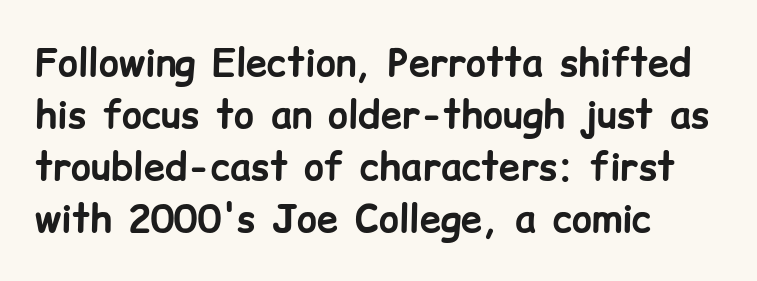
All the whitespace from short lines collects on the right. Quick note: not italic, upright. Chunky letters — that's bold for sure. Spacing verdict: proportional, widths tailored to each character. The block of text has a typical density, with ordinary space between rows. Serif or sans? Sans — the stroke terminals are bare.
